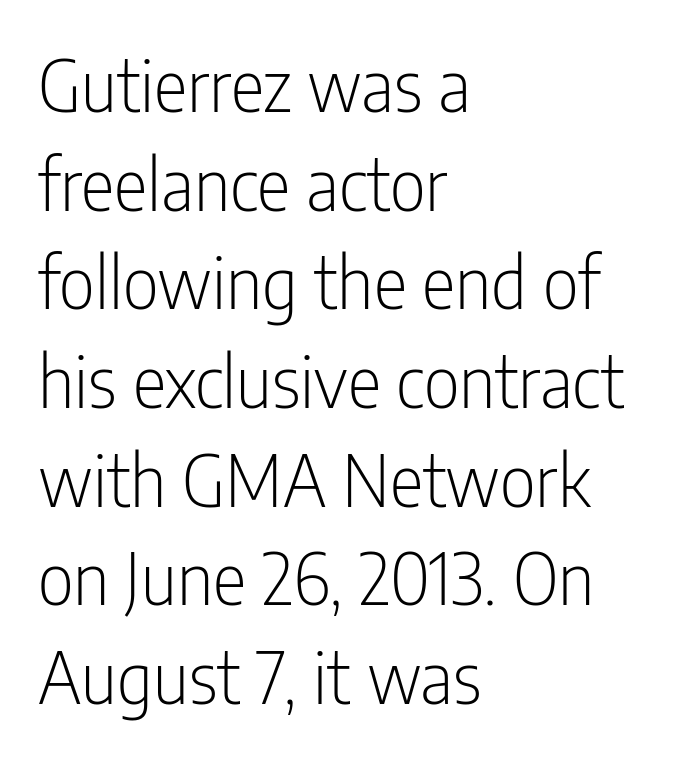
Q: Is the text bold? A: No.
Q: Is the text italic (slanted)? A: No, it is upright.
Q: Is the typeface a serif or a sans-serif typeface? A: Sans-serif.
Q: Is the text underlined? A: No.
Q: How is the paragraph aligned? A: Left-aligned.
Q: Is the spacing between letters normal or unusually wide? A: Normal.
Q: Is the spacing between lines tight, normal or loose? A: Normal.
Q: Width (condensed, normal, or wide)? A: Condensed.
Q: Stroke contrast? A: Low.
Q: x-height? A: Medium.
Q: Monospaced? A: No.
